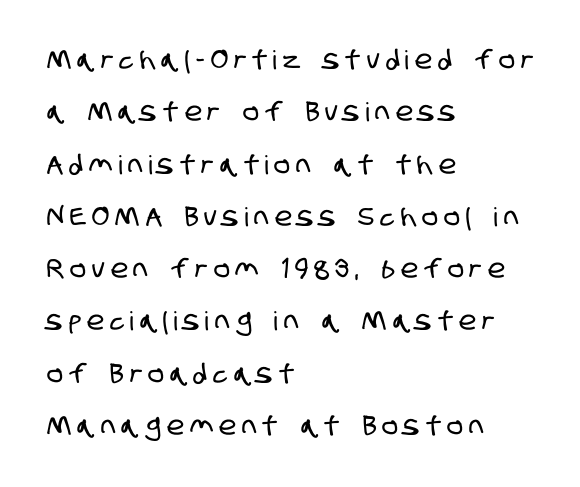
Q: Is the text underlined? A: No.
Q: How is the paragraph aligned? A: Left-aligned.
Q: Is the spacing between letters normal or unusually wide? A: Unusually wide.
Q: Is the spacing between lines tight, normal or loose? A: Loose.
